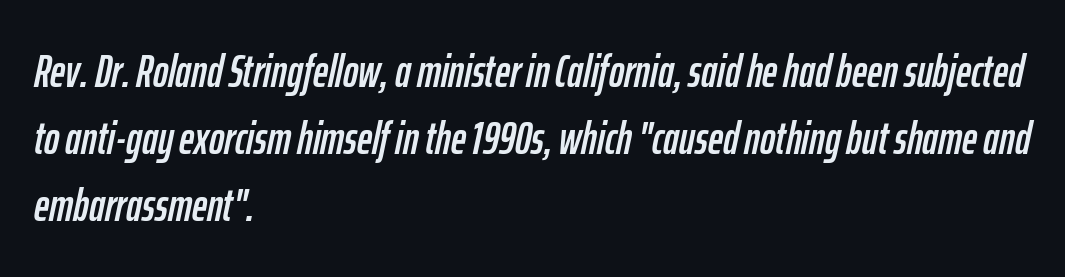
Q: Is the text italic (slanted)? A: Yes, it leans right by about 12 degrees.
Q: Is the text underlined? A: No.
Q: How is the paragraph aligned? A: Left-aligned.
Q: Is the spacing between letters normal or unusually wide? A: Normal.
Q: Is the spacing between lines tight, normal or loose? A: Normal.
Q: Width (condensed, normal, or wide)? A: Condensed.
Q: Stroke contrast? A: Low.
Q: x-height? A: Medium.
Q: Monospaced? A: No.
